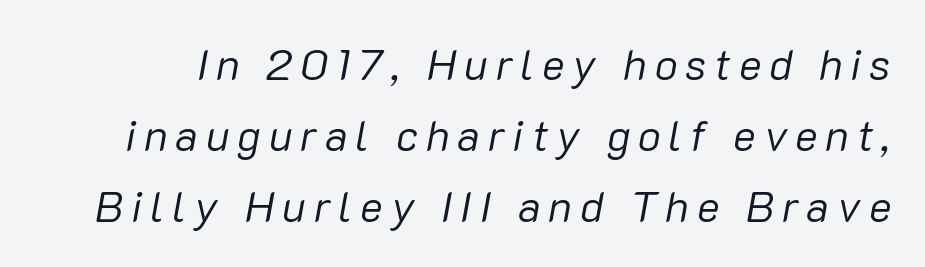
{"italic": "yes", "lean": "right", "slant_degrees": 10, "bold": "no", "weight": "regular", "width": "normal", "stroke_contrast": "low", "x_height": "medium", "monospaced": "no", "underline": "no", "line_spacing": "normal", "line_spacing_ratio": 1.65, "glyph_px": 43}
